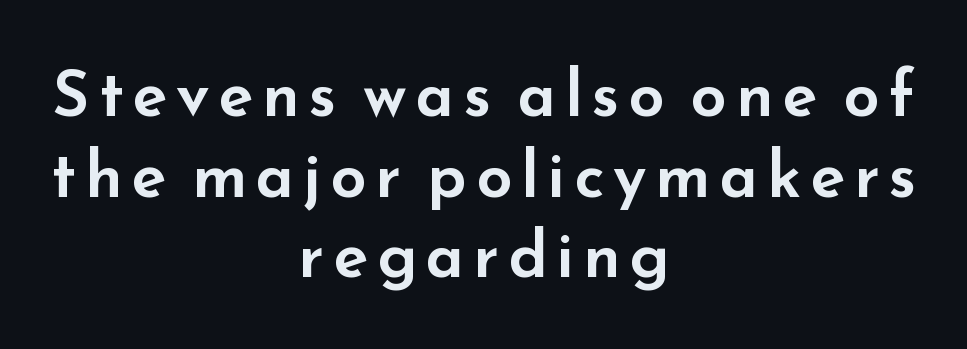
Q: Is the text italic (slanted)? A: No, it is upright.
Q: Is the typeface a serif or a sans-serif typeface? A: Sans-serif.
Q: Is the text underlined? A: No.
Q: How is the paragraph aligned? A: Centered.
Q: Is the spacing between lines tight, normal or loose? A: Normal.
Q: Width (condensed, normal, or wide)? A: Wide.
Q: Stroke contrast? A: Low.
Q: x-height? A: Small.
Q: Monospaced? A: No.
